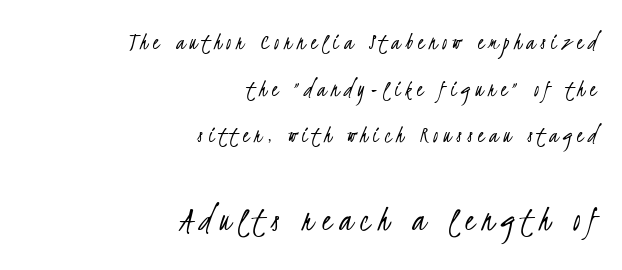
The composition opens small and finishes big. Nobody drew a line under any word here. The weight tops out at a normal text grade. Note the varied advance widths — an 'i' is clearly narrower than an 'm'. Line endings align vertically; line beginnings do not. A typesetter would call this heavily tracked-out type.
